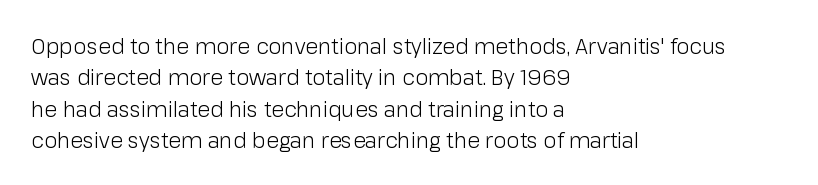
Q: Is the text bold? A: No.
Q: Is the text italic (slanted)? A: No, it is upright.
Q: Is the text underlined? A: No.
Q: How is the paragraph aligned? A: Left-aligned.
Q: Is the spacing between letters normal or unusually wide? A: Normal.
Q: Is the spacing between lines tight, normal or loose? A: Normal.
